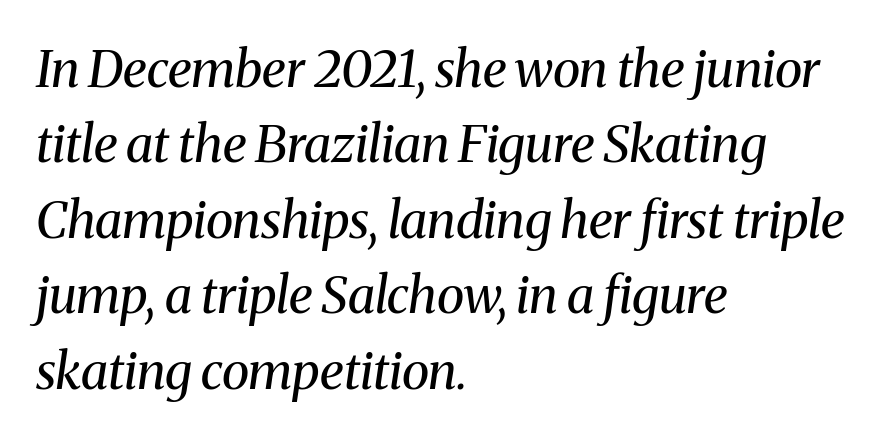
The image shows 51 px regular-weight serif type, italic (leaning right); set left-aligned, normal line spacing (1.48x), normal letter spacing, not underlined; medium stroke contrast and a medium x-height.
